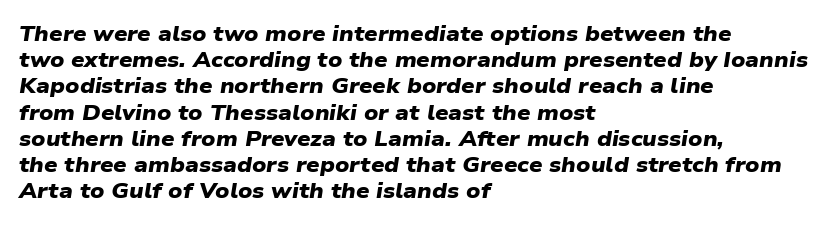
The image shows 21 px bold type; set left-aligned, normal line spacing (1.25x), normal letter spacing, not underlined.
